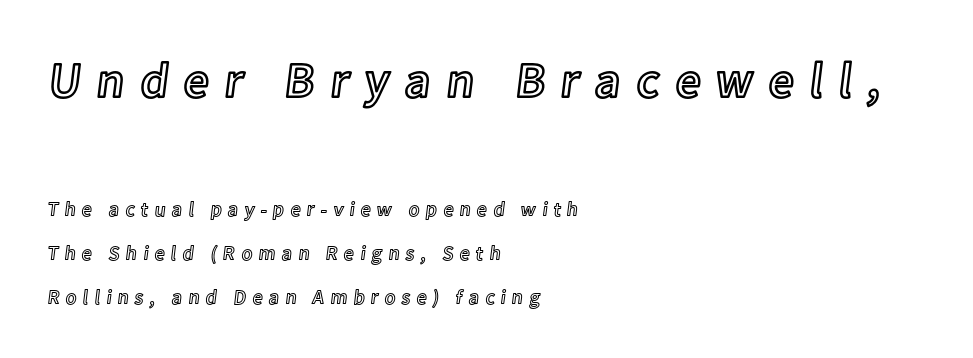
{"width": "normal", "x_height": "medium", "monospaced": "no", "underline": "no", "align": "left", "line_spacing": "loose", "line_spacing_ratio": 2.19, "letter_spacing": "wide", "letter_spacing_em": 0.31, "larger_block": "first", "size_ratio": 2.5, "glyph_px": 50}
